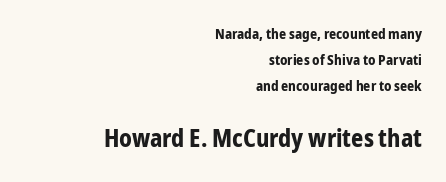
The specimen omits any rule beneath the text block's lines. The strokes are fattened all the way to bold. Which of the two is more prominent by size? The second, at the bottom. It's the straight-up-and-down kind of type. The ragged edge is on the left, which tells us the setting is flush right. A typesetter would call this zero additional tracking.
